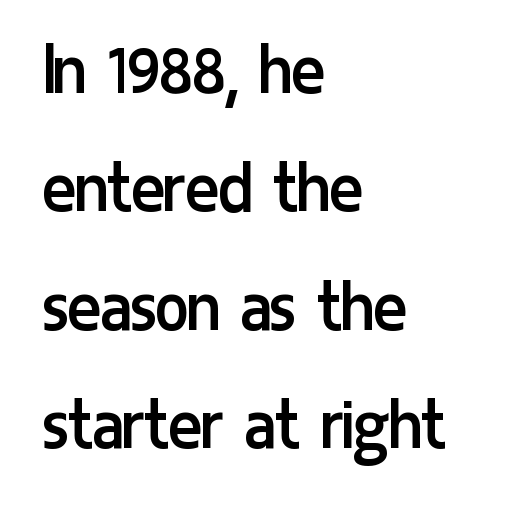
{"serif": "no", "italic": "no", "bold": "no", "weight": "regular", "width": "condensed", "stroke_contrast": "low", "x_height": "medium", "monospaced": "no", "underline": "no", "align": "left", "line_spacing": "normal", "line_spacing_ratio": 1.5, "letter_spacing": "normal", "letter_spacing_em": 0.0, "glyph_px": 79}
